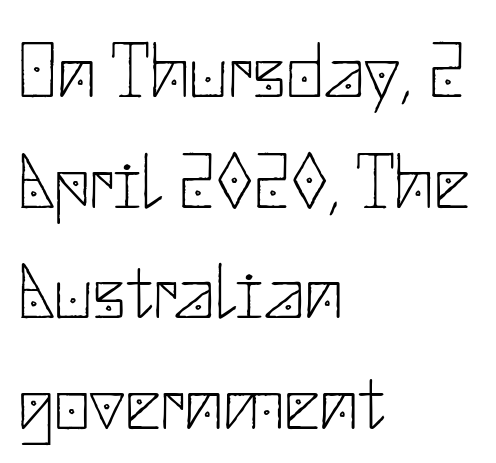
Q: Is the text bold? A: No.
Q: Is the text italic (slanted)? A: No, it is upright.
Q: Is the typeface a serif or a sans-serif typeface? A: Sans-serif.
Q: Is the text underlined? A: No.
Q: How is the paragraph aligned? A: Left-aligned.
Q: Is the spacing between letters normal or unusually wide? A: Normal.
Q: Is the spacing between lines tight, normal or loose? A: Normal.
Q: Width (condensed, normal, or wide)? A: Normal.
Q: Stroke contrast? A: Low.
Q: x-height? A: Small.
